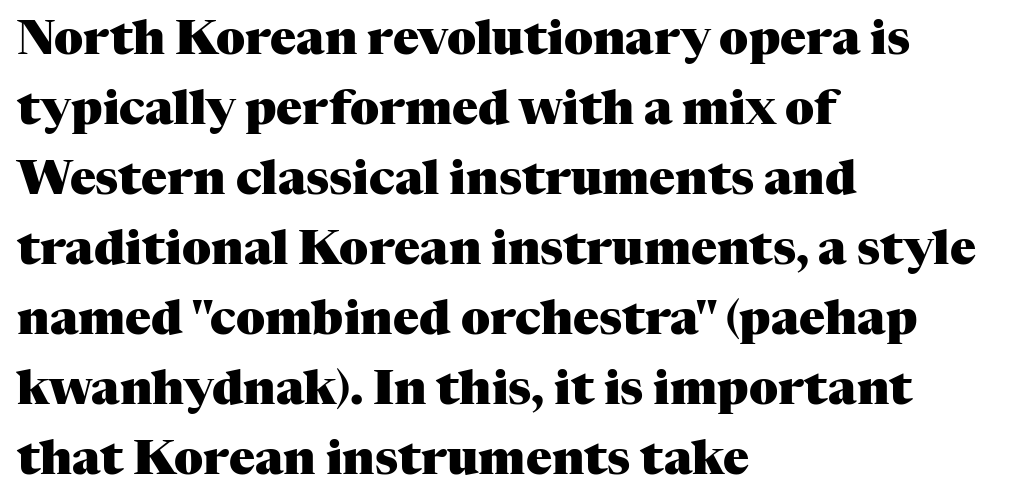
Yep, those are serifs on the letters. If you drew a ruler down the left edge, every line would touch it. You could call the tracking neutral — neither tight nor loose. Does the lettering tilt? It doesn't — this is upright. What's the leading like? Ordinary, nothing unusual. A clean baseline with only descenders dipping below it.
